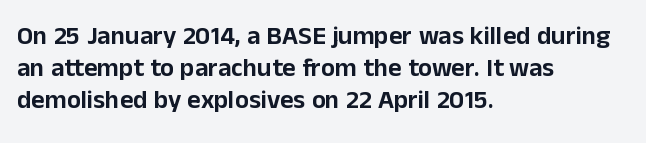
The image shows 26 px text type, upright; set left-aligned, line spacing 1.23x, normal letter spacing, not underlined.
